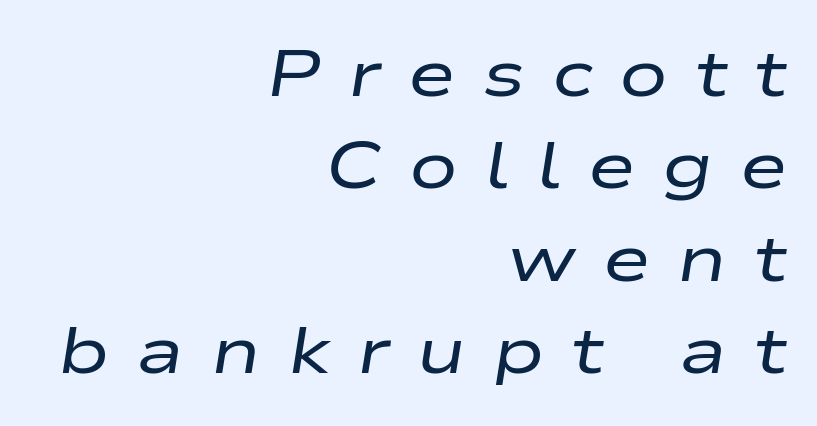
Q: Is the text bold? A: No.
Q: Is the text italic (slanted)? A: Yes, it leans right by about 9 degrees.
Q: Is the text underlined? A: No.
Q: How is the paragraph aligned? A: Right-aligned.
Q: Is the spacing between letters normal or unusually wide? A: Unusually wide.
Q: Is the spacing between lines tight, normal or loose? A: Normal.
Q: Width (condensed, normal, or wide)? A: Wide.
Q: Stroke contrast? A: Low.
Q: x-height? A: Medium.
Q: Monospaced? A: No.
